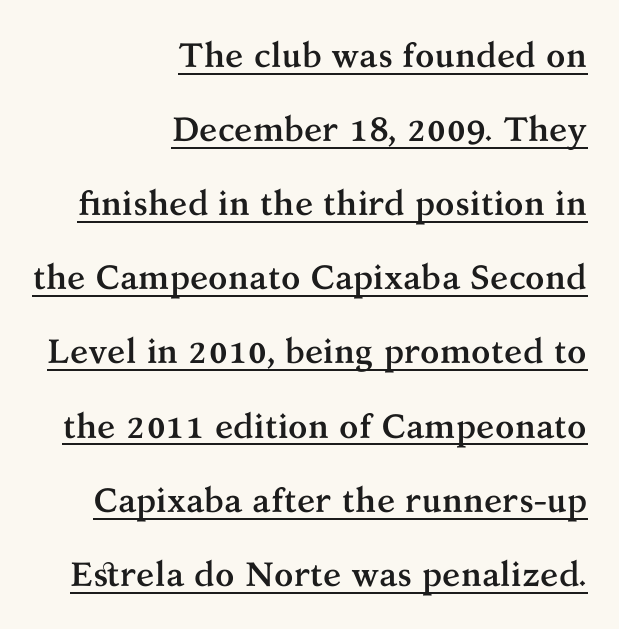
{"serif": "yes", "italic": "no", "bold": "yes", "weight": "semibold", "width": "normal", "stroke_contrast": "medium", "x_height": "medium", "monospaced": "no", "underline": "yes", "align": "right", "line_spacing": "loose", "line_spacing_ratio": 2.18, "letter_spacing": "normal", "letter_spacing_em": 0.0, "glyph_px": 34}
